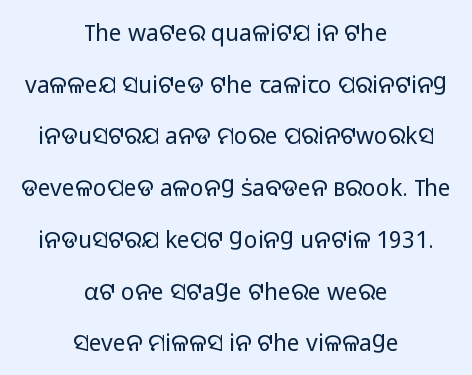
{"italic": "no", "bold": "no", "underline": "no", "align": "center", "line_spacing": "loose", "line_spacing_ratio": 2.25, "letter_spacing": "normal", "letter_spacing_em": 0.0, "glyph_px": 23}
